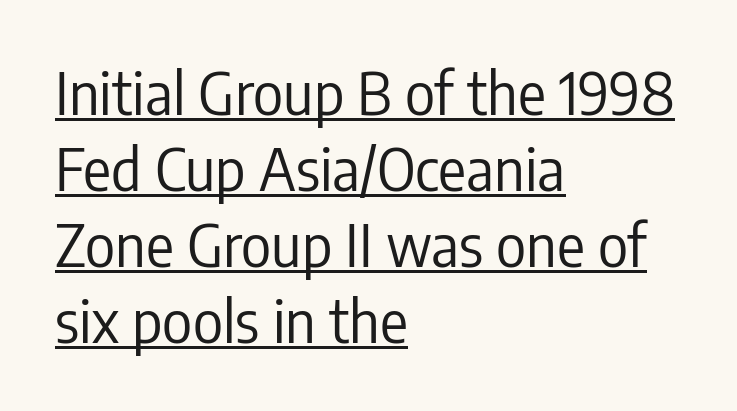
{"serif": "no", "italic": "no", "bold": "no", "weight": "regular", "width": "condensed", "stroke_contrast": "low", "x_height": "medium", "monospaced": "no", "underline": "yes", "align": "left", "line_spacing": "normal", "line_spacing_ratio": 1.31, "letter_spacing": "normal", "letter_spacing_em": 0.0, "glyph_px": 58}
